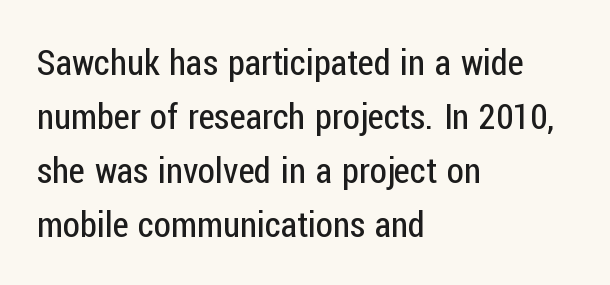
{"serif": "no", "italic": "no", "bold": "no", "weight": "regular", "width": "condensed", "stroke_contrast": "low", "x_height": "medium", "monospaced": "no", "underline": "no", "align": "left", "line_spacing": "normal", "line_spacing_ratio": 1.54, "letter_spacing": "normal", "letter_spacing_em": 0.0, "glyph_px": 35}
